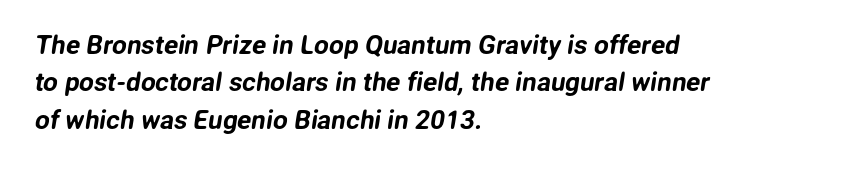
{"underline": "no", "align": "left", "line_spacing": "normal", "line_spacing_ratio": 1.44, "letter_spacing": "normal", "letter_spacing_em": 0.0, "glyph_px": 26}
